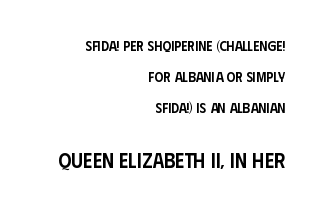
The image shows 21 px text type, upright; set right-aligned, loose line spacing (2.21x), normal letter spacing, not underlined; the second (bottom) block is 1.5x larger.
